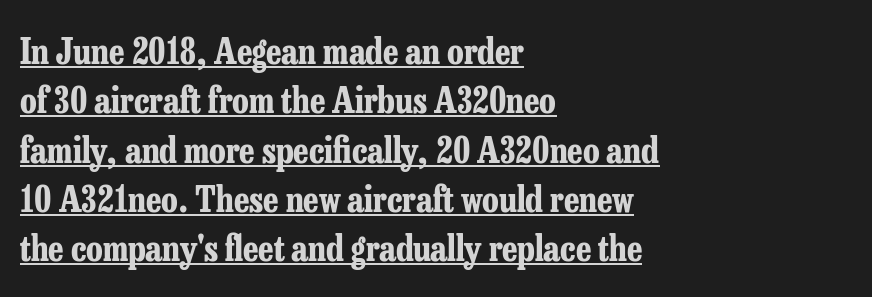
Do the characters align in a grid? No, the font is proportional. Weight: bold. A baseline rule has been typeset under these characters. Horizontally, the lines are justified to the leading edge only.
